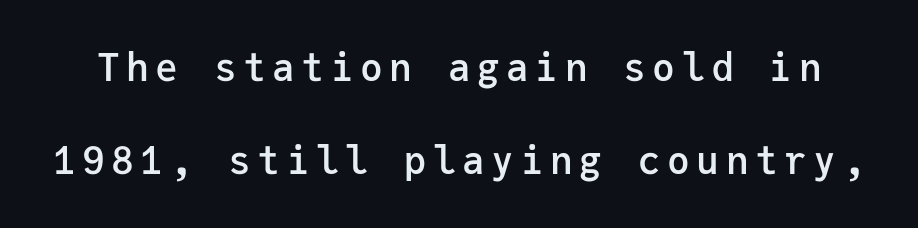
This sample has the even, mechanical cadence of fixed-width lettering. The characters look somewhat weighty, a semibold short of true bold. Nobody drew a line under any word here. The font family rendered here belongs to the sans-serif group. Every stem runs plumb, perpendicular to the baseline. Horizontal bands of white between lines are thick stripes.
